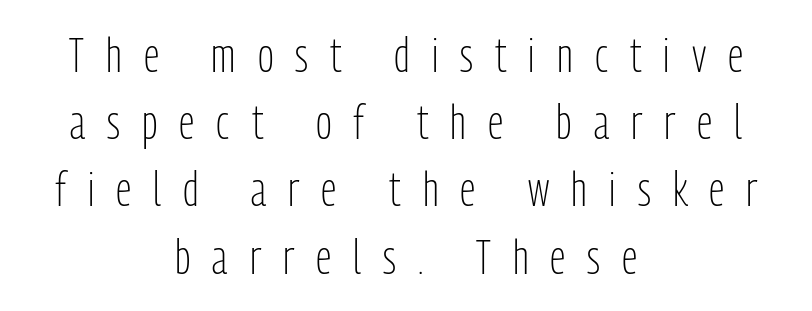
The rendering uses a moderate line-height, typical for paragraphs. Display-style spreading of the glyphs; the letterfit is very open. The paragraph shown floats in the horizontal middle. Stem width sits at or under what a default text font uses. Vertical strokes here are truly vertical. Is this a sans? Yes — the strokes have no serifs.
